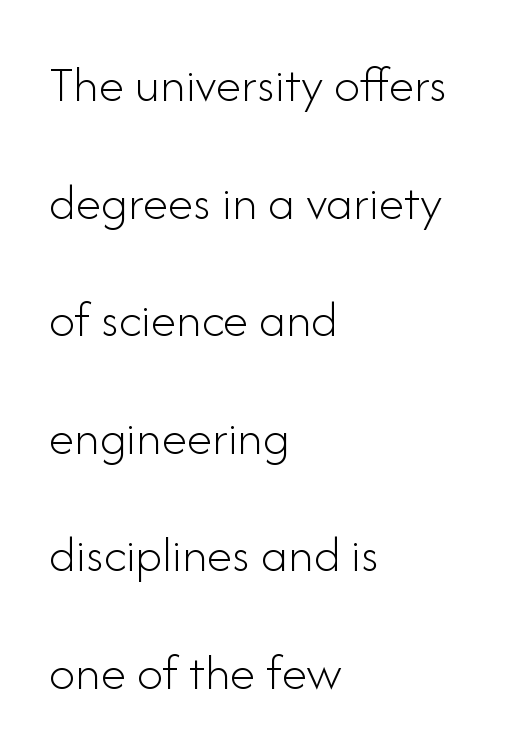
Q: Is the text bold? A: No.
Q: Is the text italic (slanted)? A: No, it is upright.
Q: Is the typeface a serif or a sans-serif typeface? A: Sans-serif.
Q: Is the text underlined? A: No.
Q: How is the paragraph aligned? A: Left-aligned.
Q: Is the spacing between letters normal or unusually wide? A: Normal.
Q: Is the spacing between lines tight, normal or loose? A: Loose.
Q: Width (condensed, normal, or wide)? A: Normal.
Q: Stroke contrast? A: Low.
Q: x-height? A: Small.
Q: Monospaced? A: No.
